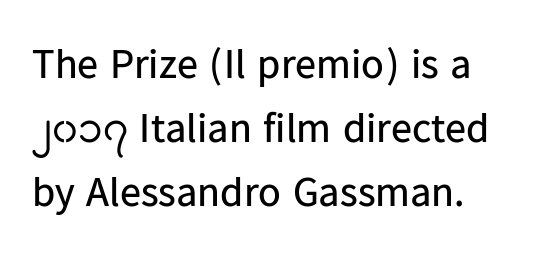
Q: Is the text bold? A: No.
Q: Is the text italic (slanted)? A: No, it is upright.
Q: Is the typeface a serif or a sans-serif typeface? A: Sans-serif.
Q: Is the text underlined? A: No.
Q: Is the spacing between letters normal or unusually wide? A: Normal.
Q: Is the spacing between lines tight, normal or loose? A: Normal.
Q: Width (condensed, normal, or wide)? A: Normal.
Q: Stroke contrast? A: Low.
Q: x-height? A: Medium.
Q: Monospaced? A: No.
